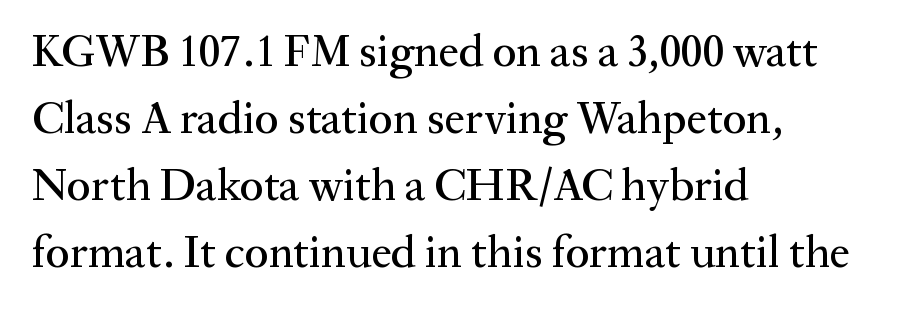
Q: Is the text italic (slanted)? A: No, it is upright.
Q: Is the typeface a serif or a sans-serif typeface? A: Serif.
Q: Is the text underlined? A: No.
Q: How is the paragraph aligned? A: Left-aligned.
Q: Is the spacing between letters normal or unusually wide? A: Normal.
Q: Is the spacing between lines tight, normal or loose? A: Normal.
Q: Width (condensed, normal, or wide)? A: Normal.
Q: Stroke contrast? A: Medium.
Q: x-height? A: Medium.
Q: Monospaced? A: No.
